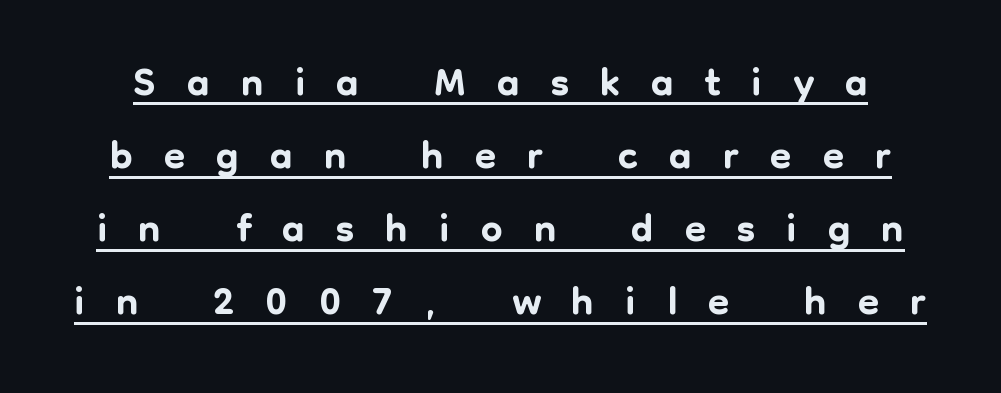
{"serif": "no", "italic": "no", "width": "normal", "stroke_contrast": "low", "x_height": "medium", "monospaced": "no", "underline": "yes", "line_spacing_ratio": 1.18, "letter_spacing": "wide", "letter_spacing_em": 0.5, "glyph_px": 62}
